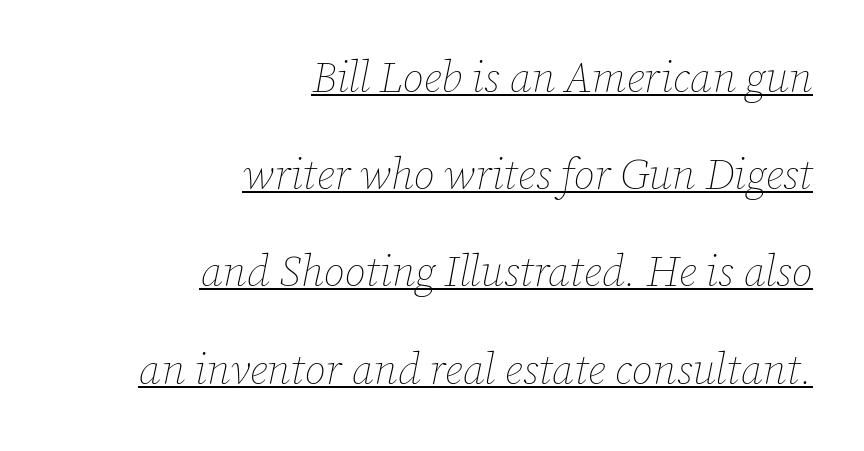
{"italic": "yes", "lean": "right", "slant_degrees": 12, "bold": "no", "weight": "thin", "width": "normal", "stroke_contrast": "low", "x_height": "medium", "monospaced": "no", "underline": "yes", "align": "right", "line_spacing": "loose", "line_spacing_ratio": 2.26, "letter_spacing": "normal", "letter_spacing_em": 0.0, "glyph_px": 43}
